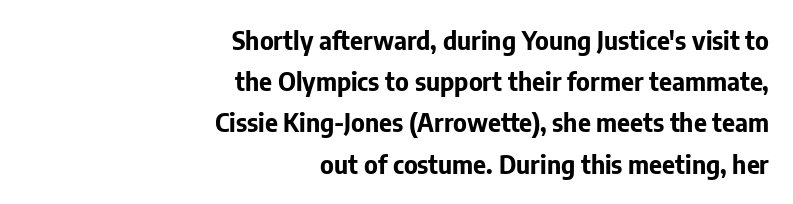
The image shows 25 px bold type, upright; set right-aligned, normal line spacing (1.65x), normal letter spacing, not underlined.
